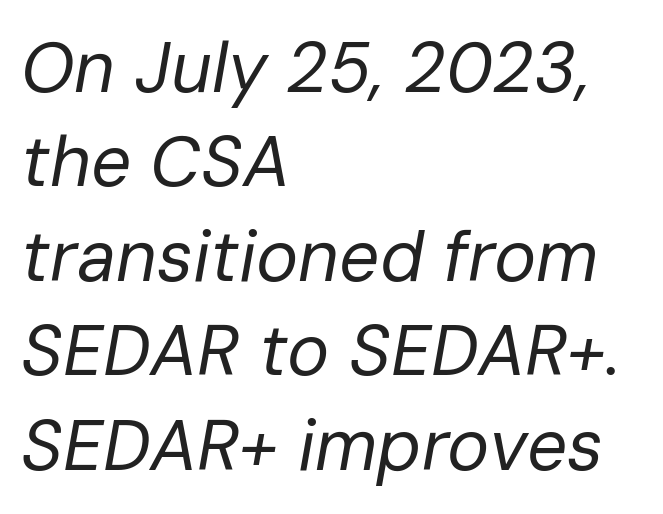
The letters look calm and open, with moderate or lighter stems. Observe the ordinary spacing: letters are neighbours, not strangers. These lines are set flush left with a ragged right edge. Observe the lean: these are italic letterforms. Any mark beneath the type? The region is blank. Here the designer chose a conventional face with non-uniform glyph widths.
